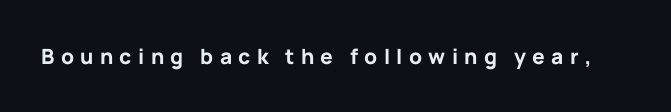
Q: Is the text bold? A: Yes.
Q: Is the text italic (slanted)? A: No, it is upright.
Q: Is the text underlined? A: No.
Q: Is the spacing between letters normal or unusually wide? A: Unusually wide.
